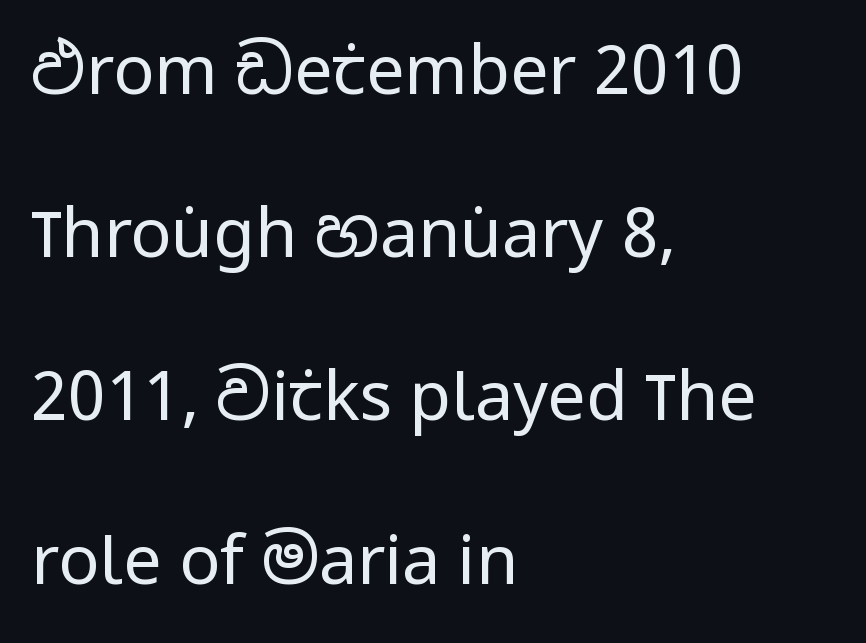
The image shows 68 px regular-weight, condensed sans-serif type, upright; set left-aligned, loose line spacing (2.4x), normal letter spacing, not underlined; low stroke contrast and a large x-height.
